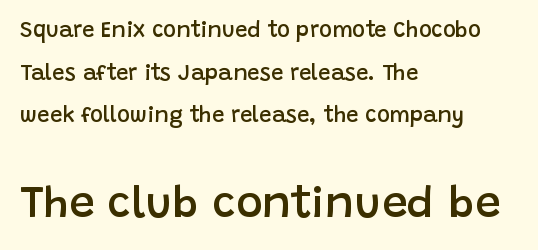
{"serif": "no", "italic": "no", "bold": "semi", "weight": "semibold", "width": "normal", "stroke_contrast": "low", "x_height": "large", "monospaced": "no", "underline": "no", "align": "left", "line_spacing": "loose", "line_spacing_ratio": 1.94, "letter_spacing": "normal", "letter_spacing_em": 0.0, "larger_block": "second", "size_ratio": 2.05, "glyph_px": 45}
